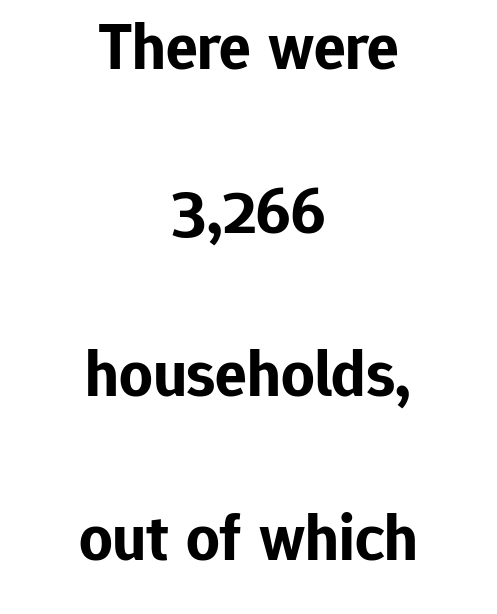
{"serif": "no", "italic": "no", "bold": "yes", "weight": "bold", "width": "normal", "stroke_contrast": "low", "x_height": "medium", "monospaced": "no", "underline": "no", "align": "center", "line_spacing": "loose", "line_spacing_ratio": 2.48, "letter_spacing": "normal", "letter_spacing_em": 0.0, "glyph_px": 66}
